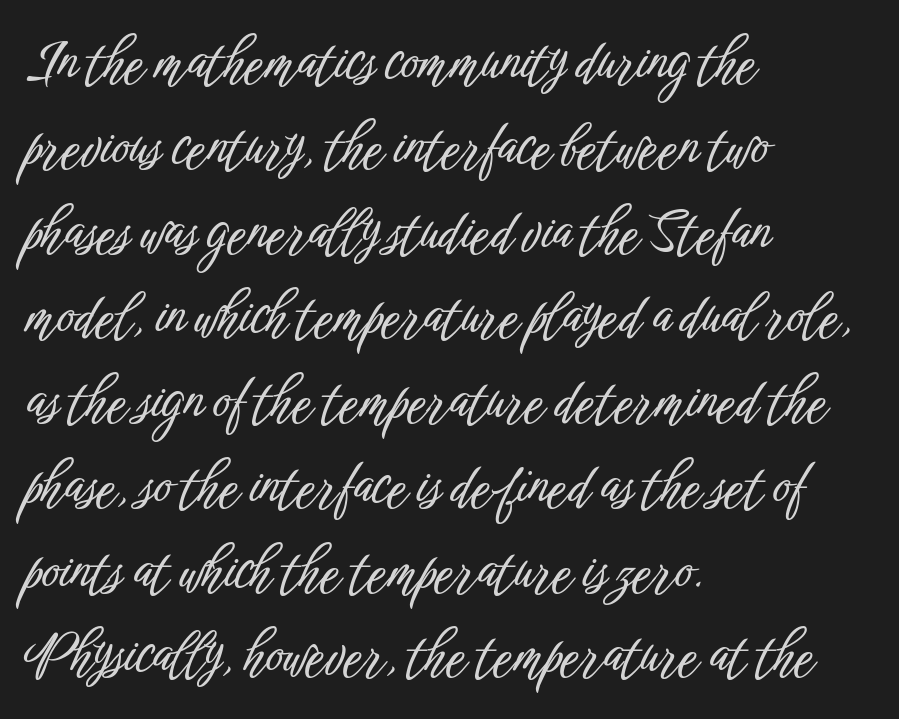
{"serif": "no", "width": "condensed", "stroke_contrast": "low", "x_height": "medium", "monospaced": "no", "underline": "no", "align": "left", "line_spacing": "normal", "line_spacing_ratio": 1.57, "letter_spacing": "normal", "letter_spacing_em": 0.0, "glyph_px": 54}
